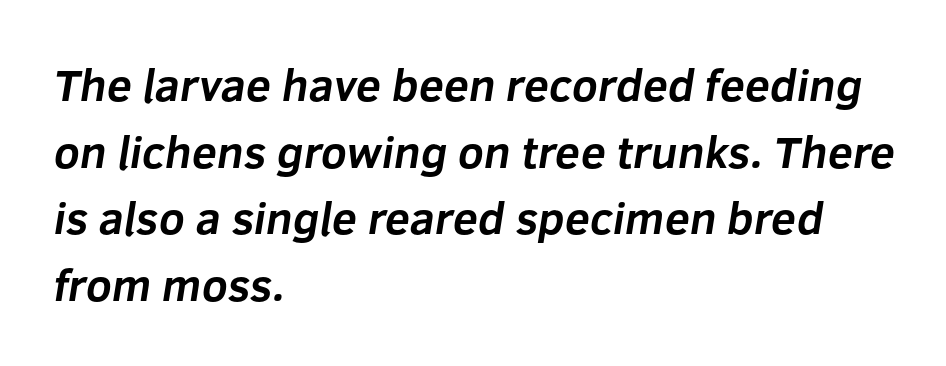
{"serif": "no", "bold": "yes", "weight": "bold", "width": "normal", "stroke_contrast": "low", "x_height": "medium", "monospaced": "no", "underline": "no", "align": "left", "line_spacing": "normal", "line_spacing_ratio": 1.48, "letter_spacing": "normal", "letter_spacing_em": 0.0, "glyph_px": 45}
